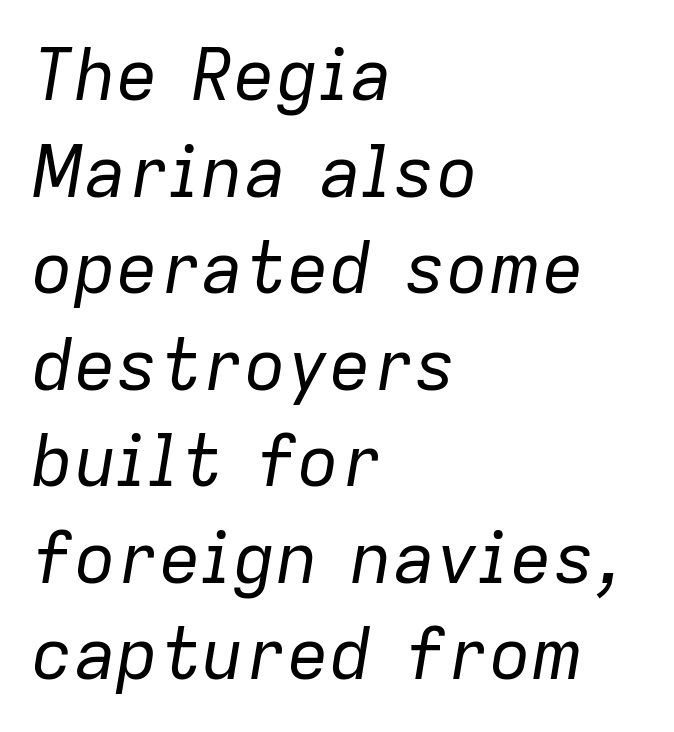
{"italic": "yes", "lean": "right", "slant_degrees": 9, "bold": "no", "weight": "regular", "width": "normal", "stroke_contrast": "low", "x_height": "medium", "monospaced": "no", "underline": "no", "align": "left", "line_spacing": "normal", "line_spacing_ratio": 1.36, "letter_spacing": "normal", "letter_spacing_em": 0.0, "glyph_px": 71}
